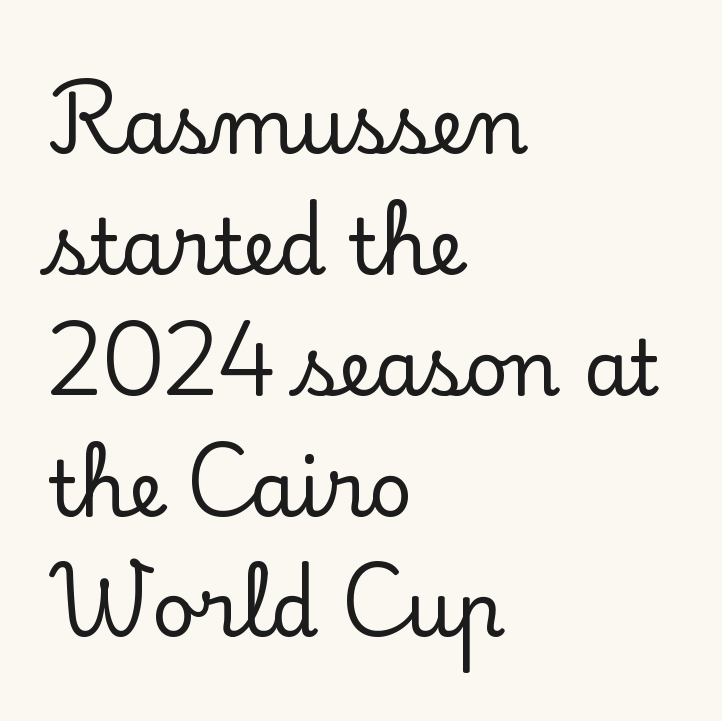
{"serif": "yes", "italic": "no", "width": "normal", "stroke_contrast": "low", "x_height": "small", "monospaced": "no", "underline": "no", "align": "left", "line_spacing": "normal", "line_spacing_ratio": 1.59, "letter_spacing": "normal", "letter_spacing_em": 0.0, "glyph_px": 76}
